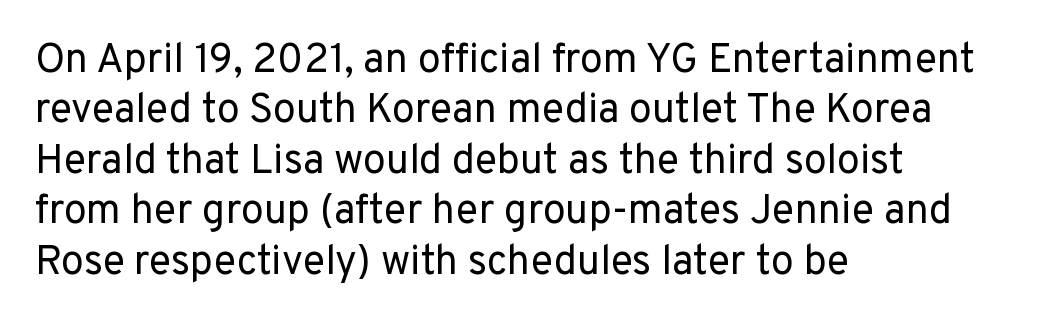
The image shows 41 px regular-weight sans-serif type, upright; set left-aligned, line spacing 1.23x, normal letter spacing, not underlined; low stroke contrast and a medium x-height.
